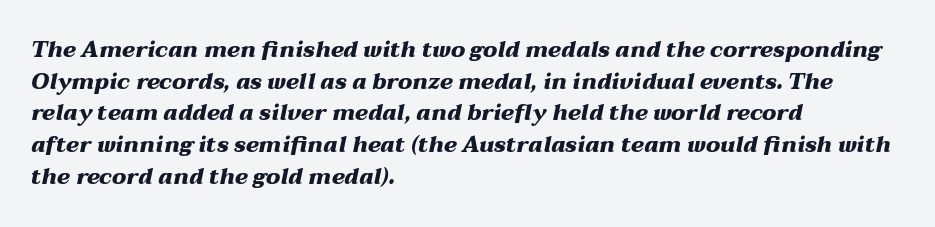
{"italic": "yes", "lean": "right", "slant_degrees": 12, "bold": "yes", "underline": "no", "align": "left", "line_spacing": "normal", "line_spacing_ratio": 1.44, "letter_spacing": "normal", "letter_spacing_em": 0.0, "glyph_px": 22}
